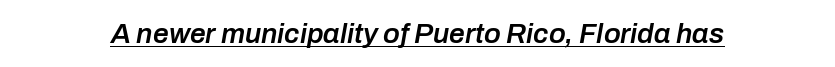
{"italic": "yes", "lean": "right", "slant_degrees": 10, "bold": "semi", "weight": "semibold", "width": "normal", "stroke_contrast": "low", "x_height": "medium", "monospaced": "no", "underline": "yes", "letter_spacing": "normal", "letter_spacing_em": 0.0, "glyph_px": 28}
